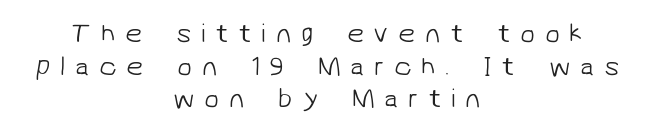
{"bold": "no", "underline": "no", "align": "center", "line_spacing_ratio": 1.21, "letter_spacing": "wide", "letter_spacing_em": 0.36, "glyph_px": 27}
